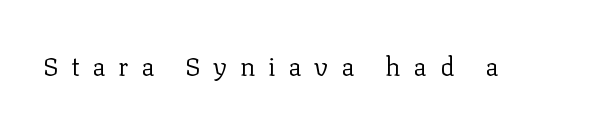
{"italic": "no", "bold": "no", "underline": "no", "letter_spacing": "wide", "letter_spacing_em": 0.48, "glyph_px": 26}
